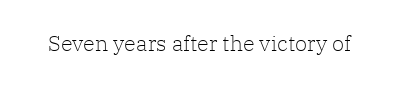
{"italic": "no", "bold": "no", "underline": "no", "letter_spacing": "normal", "letter_spacing_em": 0.0, "glyph_px": 22}
